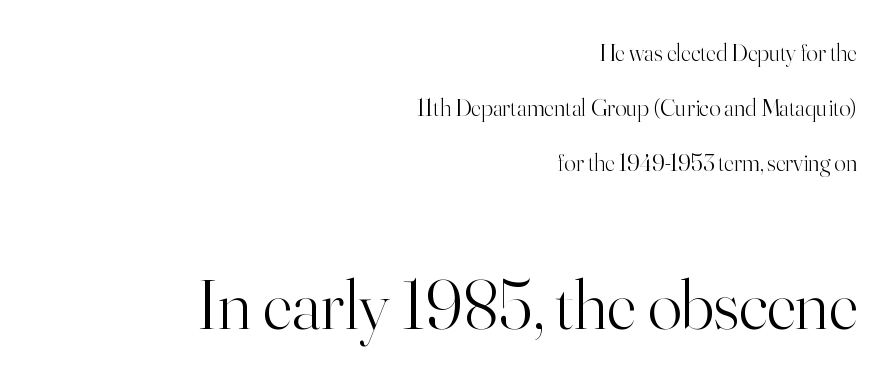
{"serif": "yes", "italic": "no", "bold": "no", "weight": "light", "width": "normal", "stroke_contrast": "high", "x_height": "small", "monospaced": "no", "underline": "no", "align": "right", "line_spacing": "loose", "line_spacing_ratio": 2.3, "letter_spacing": "normal", "letter_spacing_em": 0.0, "larger_block": "second", "size_ratio": 2.96, "glyph_px": 71}
